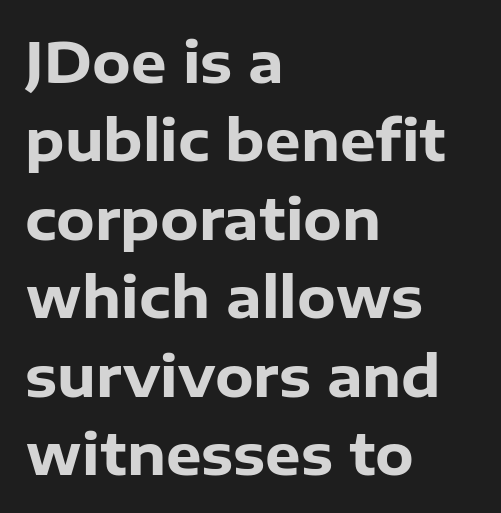
The image shows 56 px heavy sans-serif type, upright; set left-aligned, normal line spacing (1.4x), normal letter spacing, not underlined; low stroke contrast and a medium x-height.
